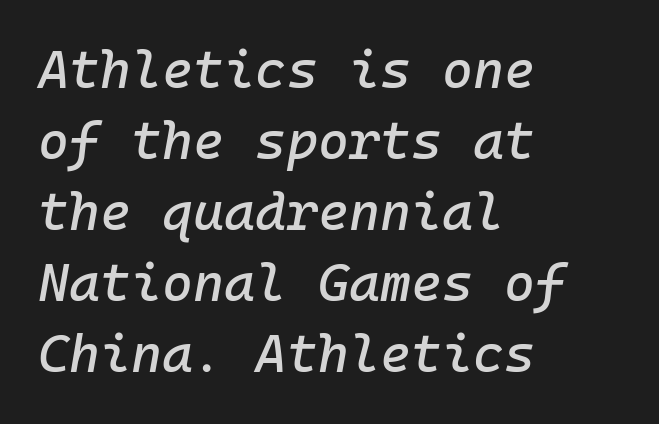
This sample uses an oblique cut, with every glyph tilted off the vertical. The rendering anchors every line to the left-hand side. Notice how descenders clear the ascenders below comfortably — that's standard leading. Note the uniform advance width — an 'i' takes as much space as an 'm'.
